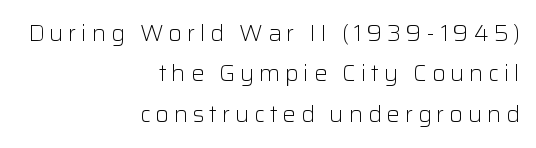
The image shows 22 px text type, upright; set right-aligned, line spacing 1.84x, unusually wide letter spacing (+0.22 em), not underlined.
